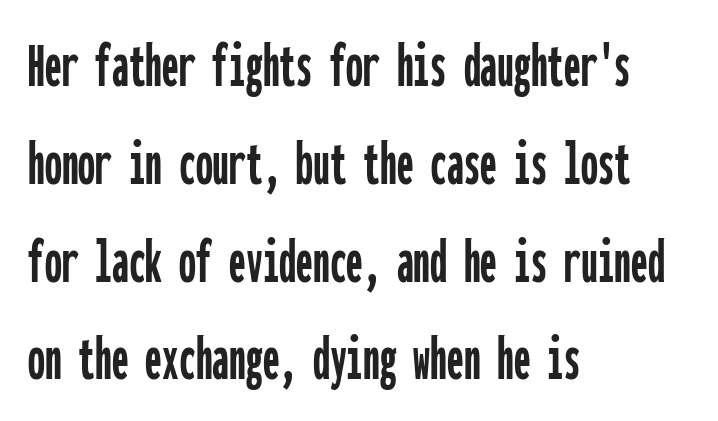
{"serif": "no", "italic": "no", "width": "condensed", "stroke_contrast": "low", "x_height": "medium", "monospaced": "yes", "underline": "no", "align": "left", "line_spacing": "normal", "line_spacing_ratio": 1.46, "letter_spacing": "normal", "letter_spacing_em": 0.0, "glyph_px": 67}
